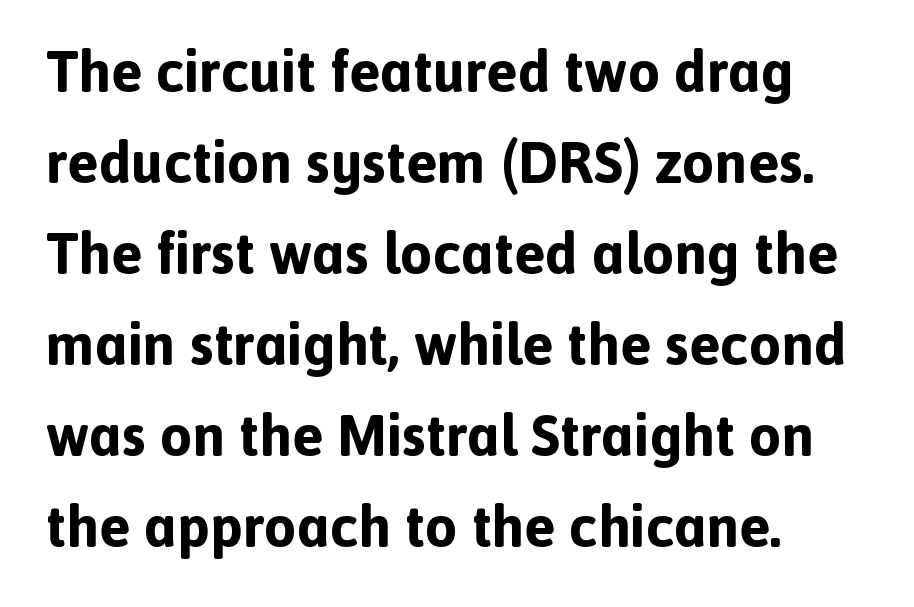
The image shows 58 px bold sans-serif type, upright; set left-aligned, normal line spacing (1.57x), normal letter spacing, not underlined; a medium x-height.
